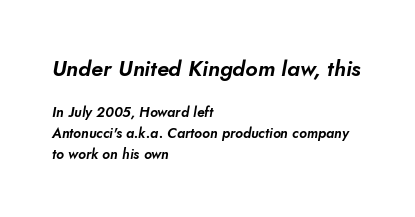
The image shows 22 px text type; set left-aligned, normal line spacing (1.48x), normal letter spacing, not underlined; the first (top) block is 1.57x larger.
